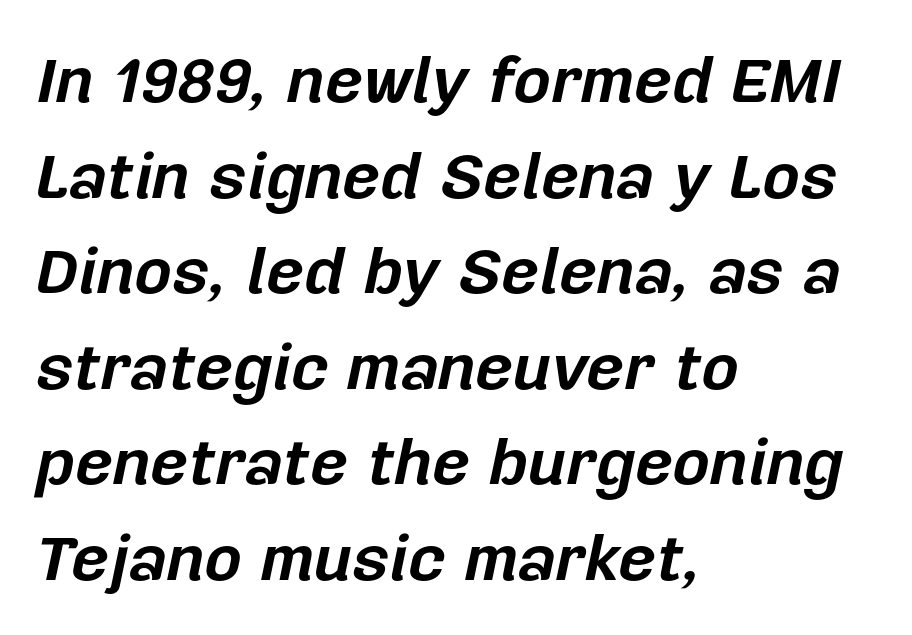
{"italic": "yes", "lean": "right", "slant_degrees": 12, "bold": "yes", "weight": "bold", "width": "normal", "stroke_contrast": "low", "x_height": "medium", "monospaced": "no", "underline": "no", "align": "left", "line_spacing": "normal", "line_spacing_ratio": 1.47, "letter_spacing": "normal", "letter_spacing_em": 0.0, "glyph_px": 65}
